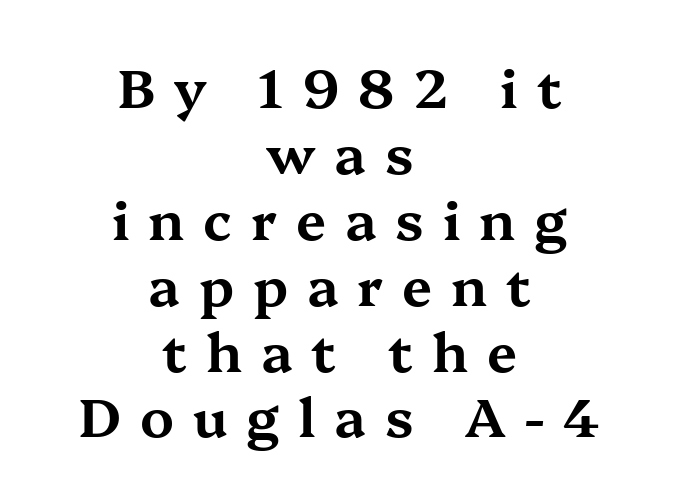
The face used here is proportionally spaced, like ordinary book or web type. Observe the wide spacing: letters keep a clear distance from each other. The glyphs are unaccompanied by any horizontal stroke below them. Look at the bottom of the vertical strokes: they flare into serifs here. The lines are quadded center. The type sits square on the baseline with zero lean.
